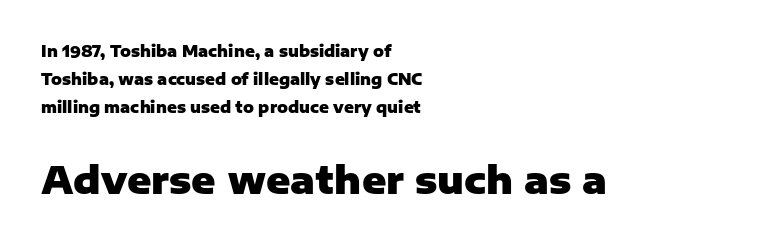
The image shows 37 px heavy sans-serif type, upright; set left-aligned, line spacing 1.88x, normal letter spacing, not underlined; the second (bottom) block is 2.47x larger; low stroke contrast and a medium x-height.
